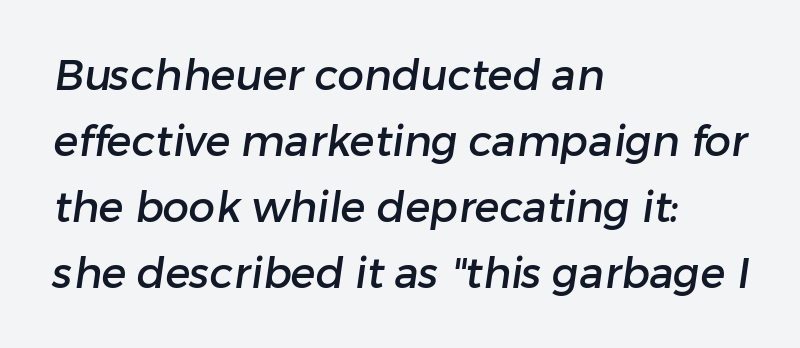
{"serif": "no", "width": "normal", "stroke_contrast": "low", "x_height": "medium", "monospaced": "no", "underline": "no", "align": "left", "line_spacing": "normal", "line_spacing_ratio": 1.57, "letter_spacing": "normal", "letter_spacing_em": 0.0, "glyph_px": 42}
